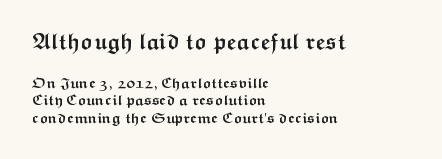
{"italic": "no", "bold": "yes", "underline": "no", "align": "left", "line_spacing_ratio": 1.18, "letter_spacing": "normal", "letter_spacing_em": 0.0, "larger_block": "first", "size_ratio": 1.47, "glyph_px": 22}
